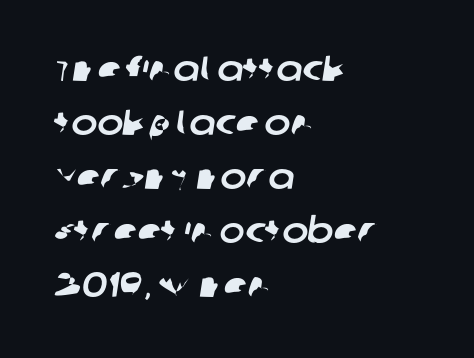
The image shows 35 px sans-serif type; set left-aligned, normal line spacing (1.54x), normal letter spacing, not underlined; low stroke contrast and a large x-height.
